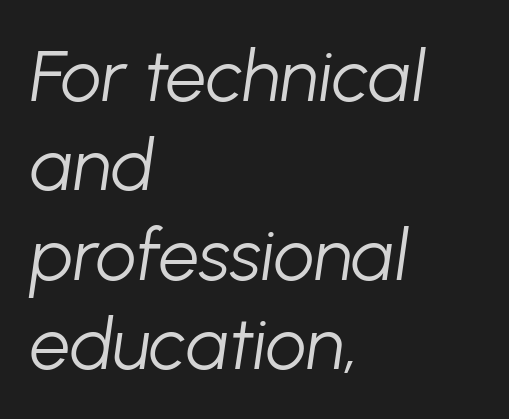
Rule under the text: the space is simply empty. Is the block centered? No — it sits flush against the left margin. This sample uses plain, unmodified letter spacing. Posture: slanted.
